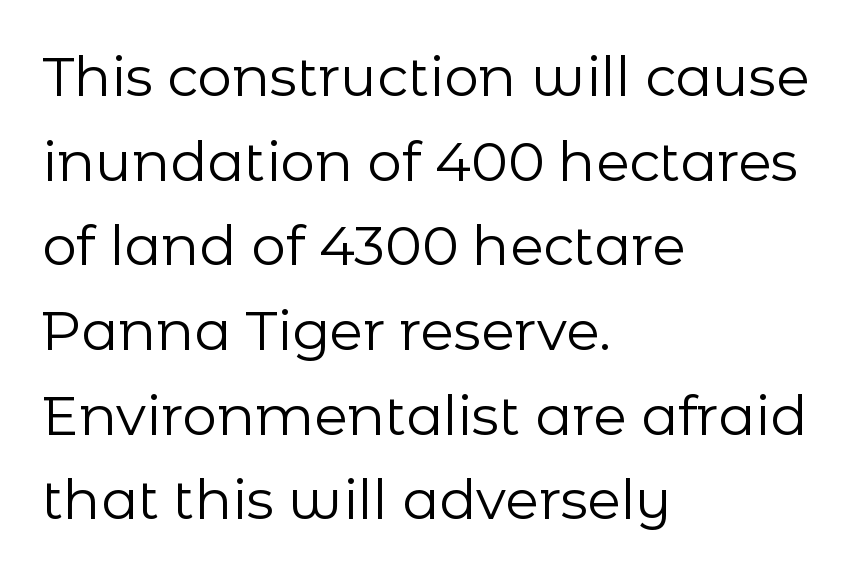
The image shows 55 px regular-weight sans-serif type, upright; set left-aligned, normal line spacing (1.54x), normal letter spacing, not underlined; low stroke contrast and a medium x-height.
